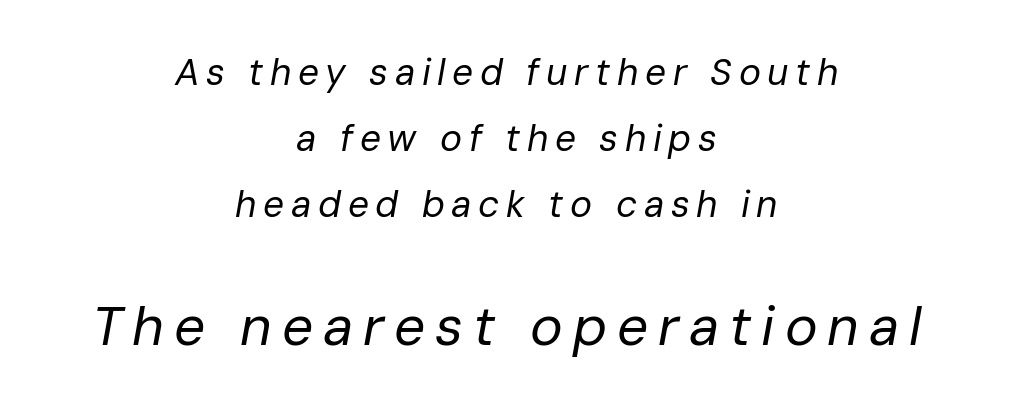
Q: Is the text bold? A: No.
Q: Is the text italic (slanted)? A: Yes, it leans right by about 10 degrees.
Q: Is the text underlined? A: No.
Q: How is the paragraph aligned? A: Centered.
Q: Which block of text is set in a larger size, the first (top) or the second (bottom)? A: The second (bottom) one.
Q: Width (condensed, normal, or wide)? A: Normal.
Q: Stroke contrast? A: Low.
Q: x-height? A: Medium.
Q: Monospaced? A: No.
